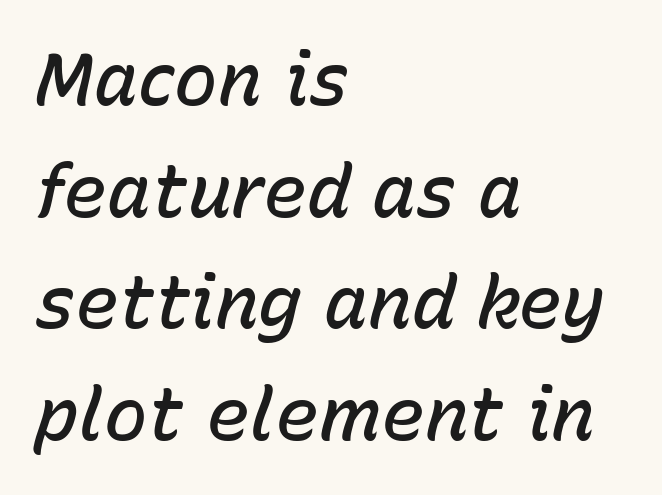
Q: Is the text bold? A: Semi-bold.
Q: Is the text italic (slanted)? A: Yes, it leans right by about 15 degrees.
Q: Is the text underlined? A: No.
Q: How is the paragraph aligned? A: Left-aligned.
Q: Is the spacing between letters normal or unusually wide? A: Normal.
Q: Is the spacing between lines tight, normal or loose? A: Normal.
Q: Width (condensed, normal, or wide)? A: Normal.
Q: Stroke contrast? A: Low.
Q: x-height? A: Medium.
Q: Monospaced? A: No.
